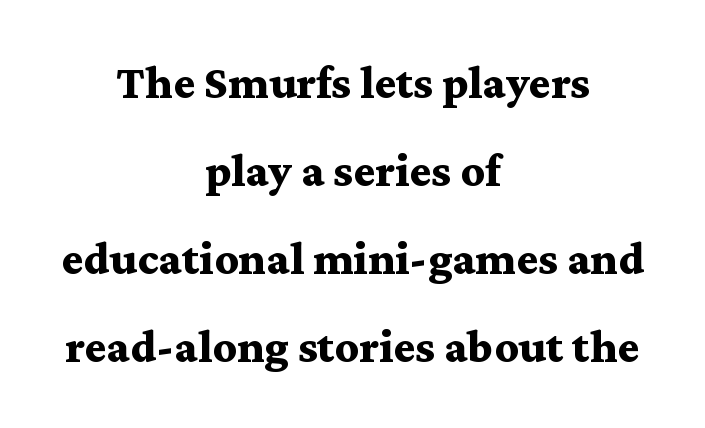
{"serif": "yes", "italic": "no", "bold": "yes", "weight": "bold", "width": "wide", "stroke_contrast": "medium", "x_height": "medium", "monospaced": "no", "underline": "no", "align": "center", "line_spacing_ratio": 1.87, "letter_spacing": "normal", "letter_spacing_em": 0.0, "glyph_px": 47}
